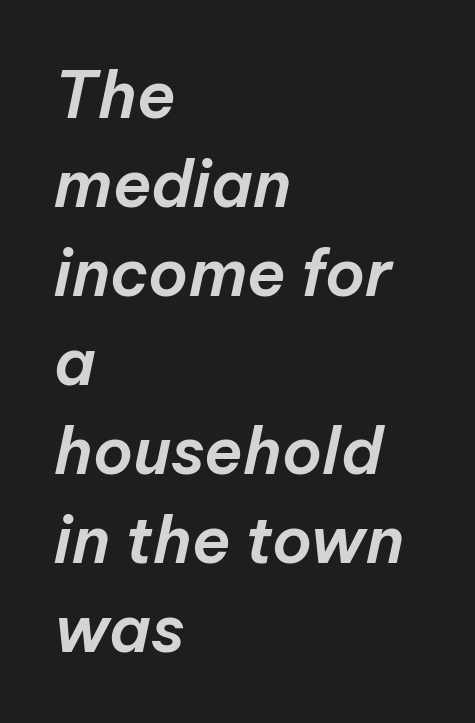
{"italic": "yes", "lean": "right", "slant_degrees": 12, "width": "normal", "stroke_contrast": "low", "x_height": "medium", "monospaced": "no", "underline": "no", "align": "left", "line_spacing": "normal", "line_spacing_ratio": 1.39, "letter_spacing": "normal", "letter_spacing_em": 0.0, "glyph_px": 64}
